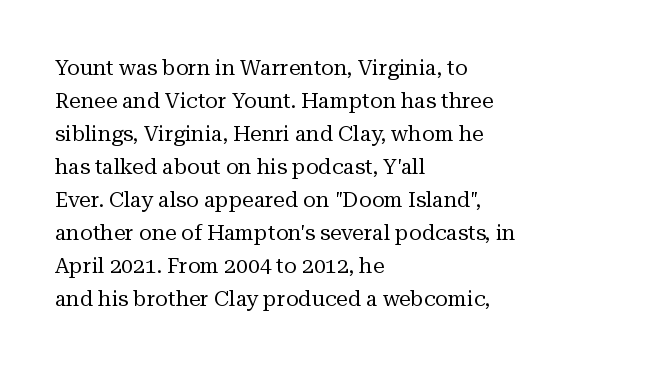
The image shows 21 px text type, upright; set left-aligned, normal line spacing (1.57x), normal letter spacing, not underlined.
